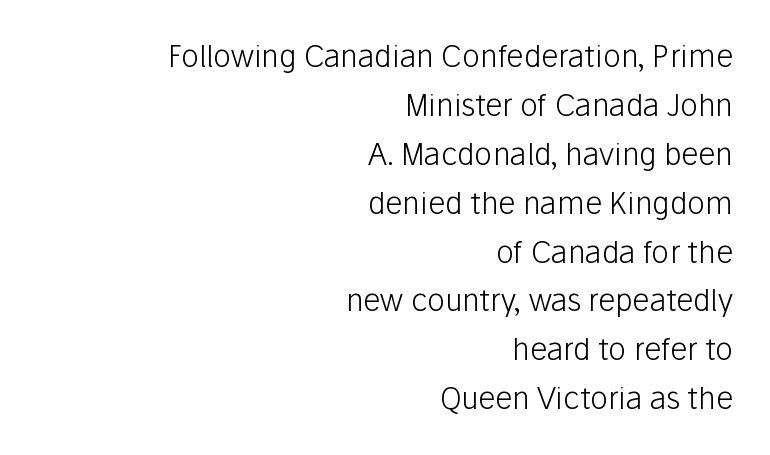
The image shows 30 px light sans-serif type, upright; set right-aligned, normal line spacing (1.63x), normal letter spacing, not underlined; low stroke contrast and a medium x-height.
